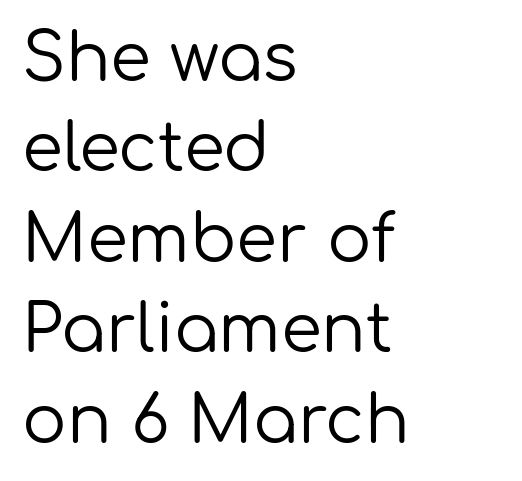
All the whitespace from short lines collects on the right. A typesetter would call this proportional, since set widths differ per character. These glyphs show unthickened strokes, regular width or finer. The rendering keeps characters at their native spacing.
